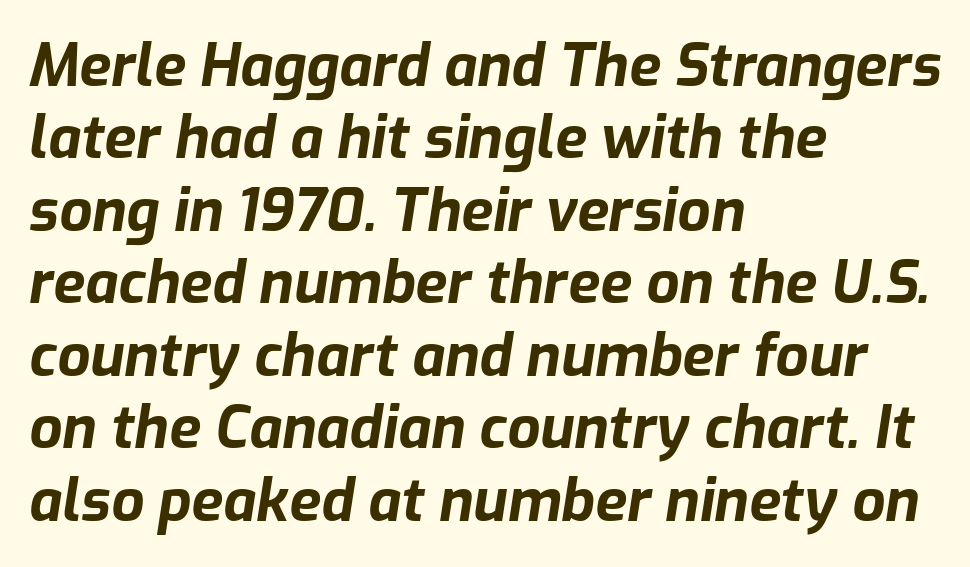
The image shows 58 px bold type, italic (leaning right); set left-aligned, normal line spacing (1.25x), normal letter spacing, not underlined; low stroke contrast and a medium x-height.
